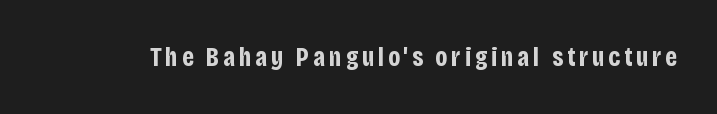
{"italic": "no", "bold": "yes", "underline": "no", "glyph_px": 27}
